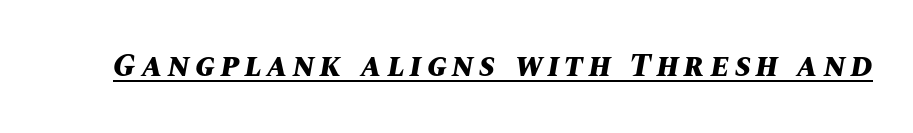
{"italic": "yes", "lean": "right", "slant_degrees": 10, "bold": "yes", "weight": "bold", "width": "normal", "stroke_contrast": "medium", "x_height": "large", "monospaced": "no", "underline": "yes", "glyph_px": 33}
